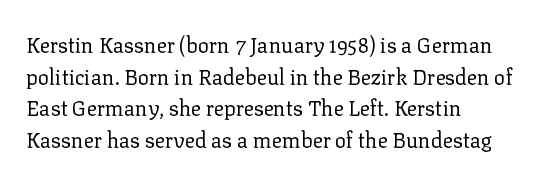
Q: Is the text bold? A: No.
Q: Is the text italic (slanted)? A: No, it is upright.
Q: Is the text underlined? A: No.
Q: How is the paragraph aligned? A: Left-aligned.
Q: Is the spacing between letters normal or unusually wide? A: Normal.
Q: Is the spacing between lines tight, normal or loose? A: Normal.
